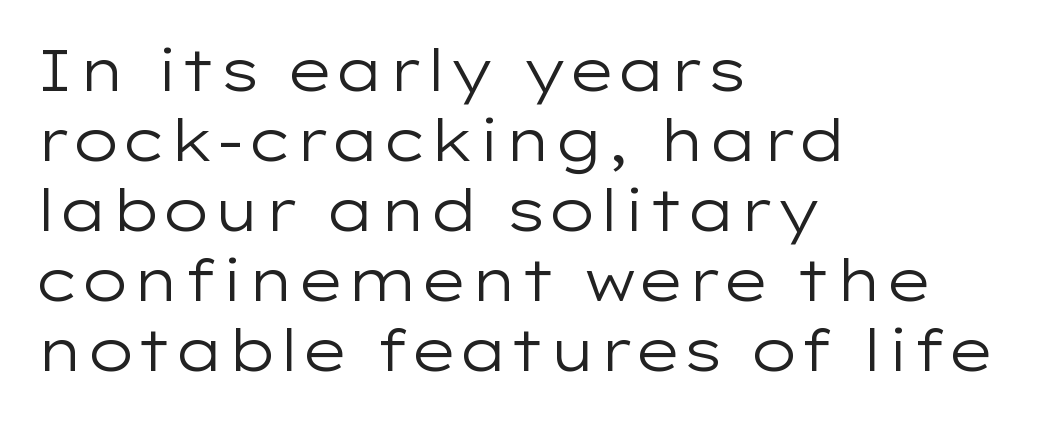
Q: Is the text bold? A: No.
Q: Is the text italic (slanted)? A: No, it is upright.
Q: Is the typeface a serif or a sans-serif typeface? A: Sans-serif.
Q: Is the text underlined? A: No.
Q: How is the paragraph aligned? A: Left-aligned.
Q: Is the spacing between letters normal or unusually wide? A: Normal.
Q: Width (condensed, normal, or wide)? A: Wide.
Q: Stroke contrast? A: Low.
Q: x-height? A: Medium.
Q: Monospaced? A: No.
